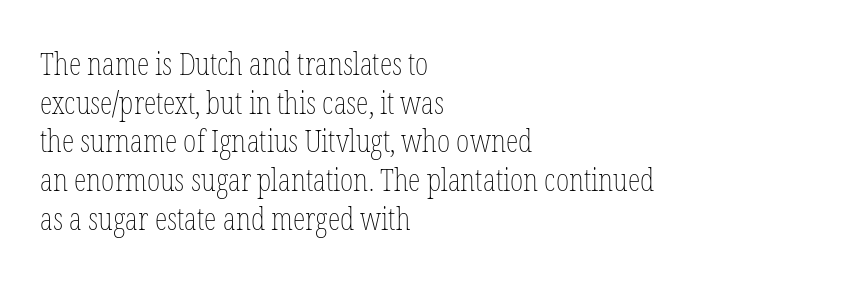
{"italic": "no", "bold": "no", "weight": "thin", "width": "condensed", "stroke_contrast": "low", "x_height": "medium", "monospaced": "no", "underline": "no", "align": "left", "line_spacing_ratio": 1.21, "letter_spacing": "normal", "letter_spacing_em": 0.0, "glyph_px": 32}
